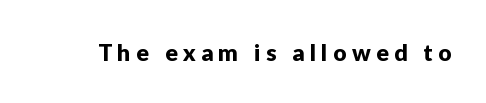
Q: Is the text italic (slanted)? A: No, it is upright.
Q: Is the text underlined? A: No.
Q: Is the spacing between letters normal or unusually wide? A: Unusually wide.
